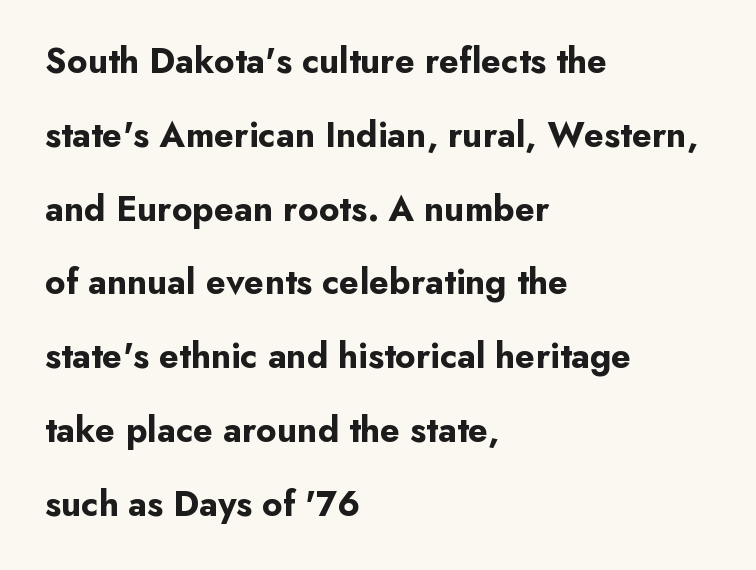
Descender tails drop into unmarked territory. Typographically, this falls in the sans-serif category. Posture: vertical. In terms of weight, the rendering is a true, heavy bold. The passage shown is typed in a proportional face where columns would drift. The line-height multiplier appears high, well above default.
